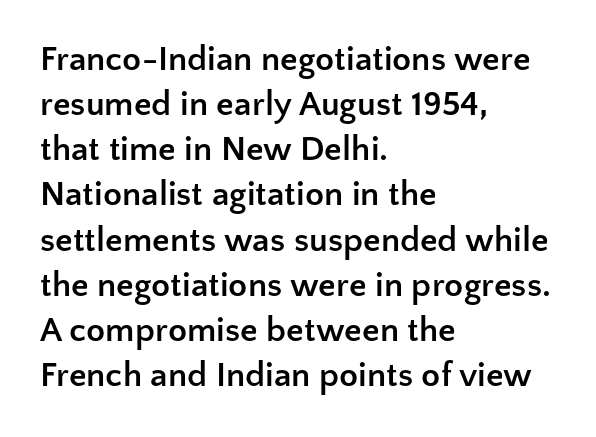
Q: Is the text bold? A: Yes.
Q: Is the text italic (slanted)? A: No, it is upright.
Q: Is the typeface a serif or a sans-serif typeface? A: Sans-serif.
Q: Is the text underlined? A: No.
Q: How is the paragraph aligned? A: Left-aligned.
Q: Is the spacing between letters normal or unusually wide? A: Normal.
Q: Is the spacing between lines tight, normal or loose? A: Normal.
Q: Width (condensed, normal, or wide)? A: Normal.
Q: Stroke contrast? A: Low.
Q: x-height? A: Medium.
Q: Monospaced? A: No.
